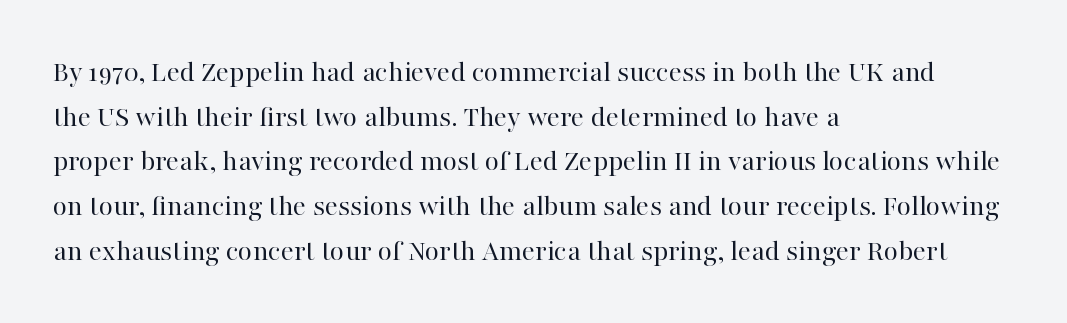
The image shows 31 px regular-weight serif type, upright; set left-aligned, normal line spacing (1.44x), normal letter spacing, not underlined; high stroke contrast and a medium x-height.
